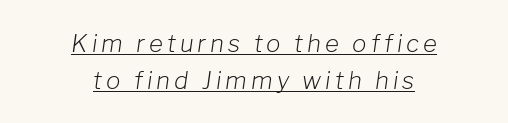
{"italic": "yes", "lean": "right", "slant_degrees": 8, "bold": "no", "underline": "yes", "align": "center", "line_spacing": "normal", "line_spacing_ratio": 1.53, "glyph_px": 24}
